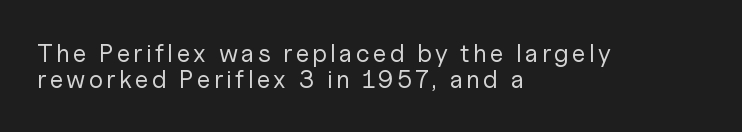
Q: Is the text bold? A: No.
Q: Is the text italic (slanted)? A: No, it is upright.
Q: Is the text underlined? A: No.
Q: How is the paragraph aligned? A: Left-aligned.
Q: Is the spacing between lines tight, normal or loose? A: Tight.
